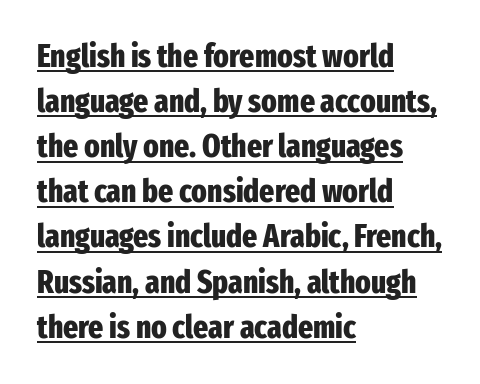
The image shows 32 px heavy, condensed sans-serif type, upright; set left-aligned, normal line spacing (1.41x), normal letter spacing, underlined; low stroke contrast and a medium x-height.
